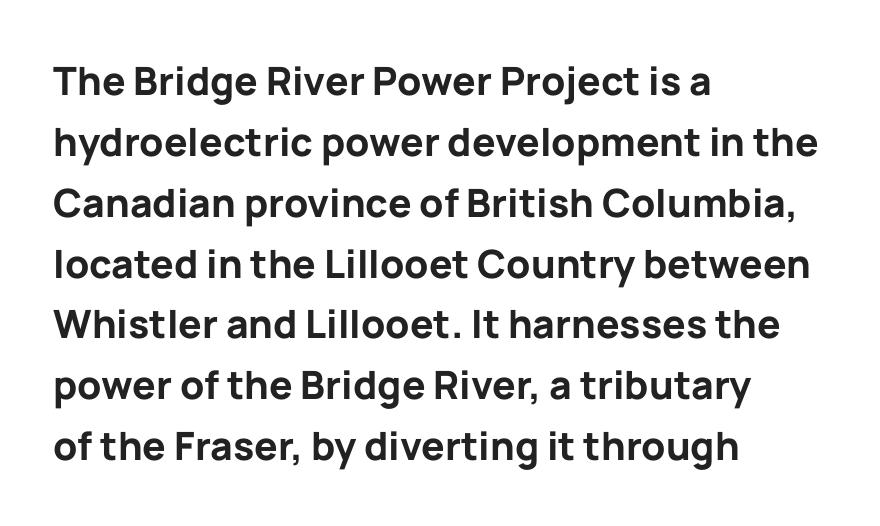
The image shows 39 px bold sans-serif type, upright; set left-aligned, normal line spacing (1.56x), normal letter spacing, not underlined; low stroke contrast and a medium x-height.
